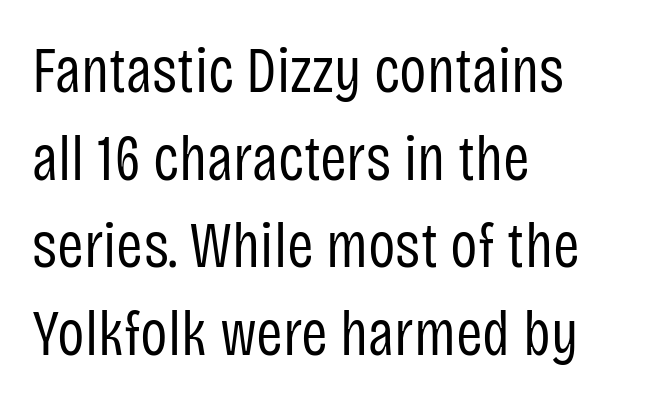
The image shows 64 px regular-weight, condensed sans-serif type, upright; set left-aligned, normal line spacing (1.37x), normal letter spacing, not underlined; low stroke contrast and a large x-height.
